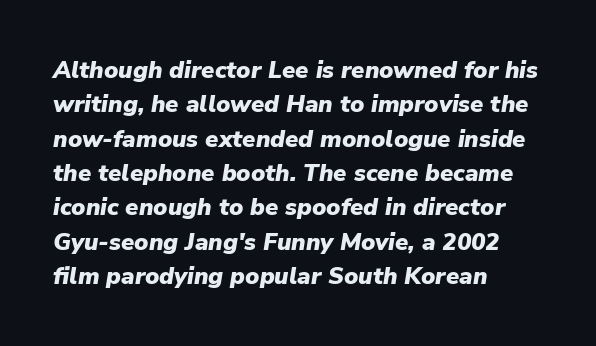
Q: Is the text bold? A: Yes.
Q: Is the text italic (slanted)? A: Yes, it leans right by about 9 degrees.
Q: Is the text underlined? A: No.
Q: How is the paragraph aligned? A: Left-aligned.
Q: Is the spacing between letters normal or unusually wide? A: Normal.
Q: Is the spacing between lines tight, normal or loose? A: Normal.
